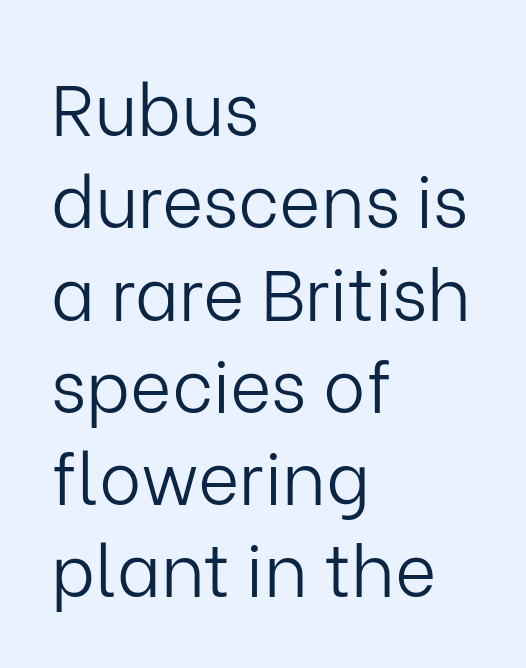
Q: Is the text bold? A: No.
Q: Is the text italic (slanted)? A: No, it is upright.
Q: Is the typeface a serif or a sans-serif typeface? A: Sans-serif.
Q: Is the text underlined? A: No.
Q: How is the paragraph aligned? A: Left-aligned.
Q: Is the spacing between letters normal or unusually wide? A: Normal.
Q: Is the spacing between lines tight, normal or loose? A: Normal.
Q: Width (condensed, normal, or wide)? A: Normal.
Q: Stroke contrast? A: Low.
Q: x-height? A: Medium.
Q: Monospaced? A: No.
